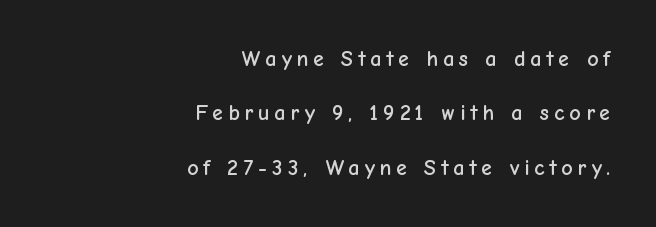
The image shows 22 px text type, upright; set right-aligned, loose line spacing (2.47x), unusually wide letter spacing (+0.22 em), not underlined.
